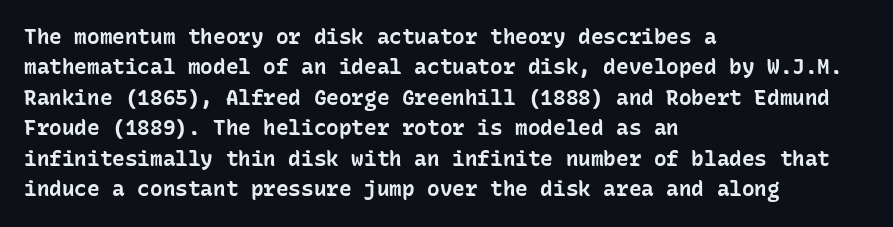
Notice how the stems are strictly vertical — no italics here. These words are printed bold, with thick strokes throughout. Leading: standard. You could call the tracking neutral — neither tight nor loose. The rendering anchors every line to the left-hand side. The words here are not underlined.
